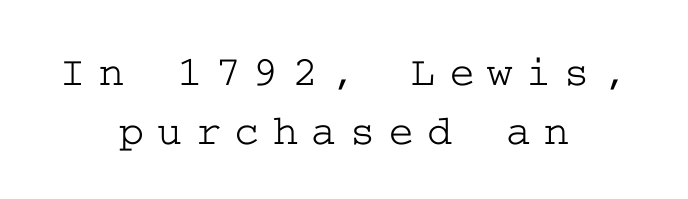
The typesetter chose a symmetrical, centered arrangement here. Honestly, there is no underline to notice here at all. The type family on display is of the serif kind. This rendering widens character spacing well past its baseline value.
